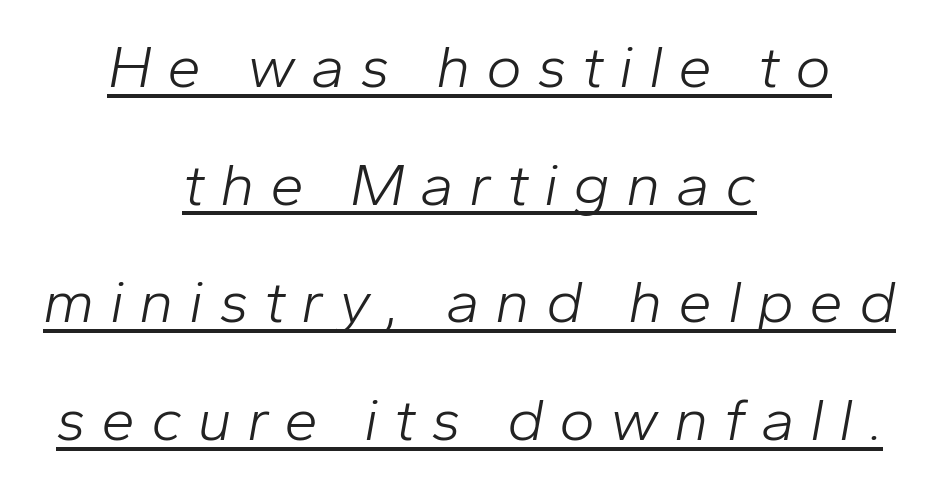
Where is the straight margin? There isn't one; the lines are centered. These lines are rendered in a variable-pitch font. The rendered words wear a rule along their underside. The tracking reads as deliberately expanded to a designer's eye. The letters look calm and open, with moderate or lighter stems. Does the lettering tilt? It does — this is italic.
